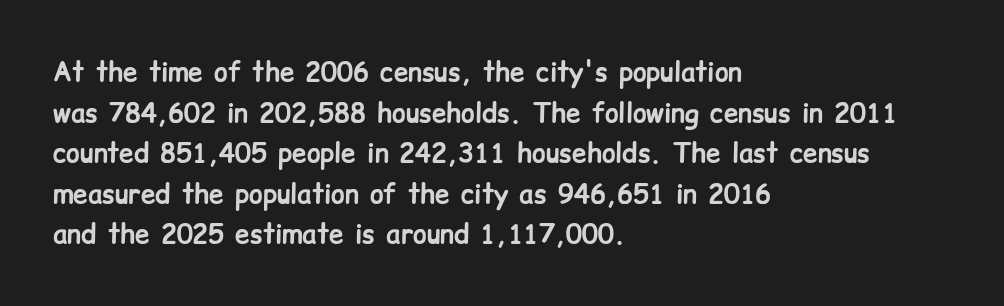
Students, note that the glyphs here touch the page at normal intervals. Lines of text with bare space underneath. Short and long lines alike share a common starting point at left. The font's upright variant was chosen for this text.
